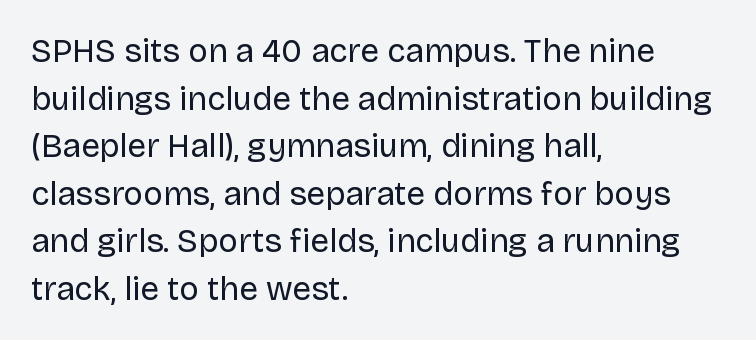
The image shows 33 px regular-weight sans-serif type, upright; set left-aligned, normal line spacing (1.44x), normal letter spacing, not underlined; low stroke contrast and a large x-height.
